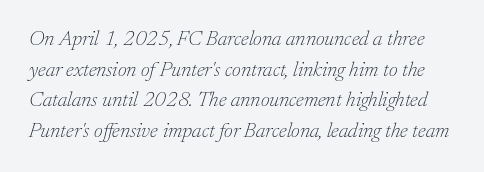
Q: Is the text bold? A: No.
Q: Is the text italic (slanted)? A: Yes, it leans right by about 17 degrees.
Q: Is the text underlined? A: No.
Q: Is the spacing between letters normal or unusually wide? A: Normal.
Q: Is the spacing between lines tight, normal or loose? A: Normal.
